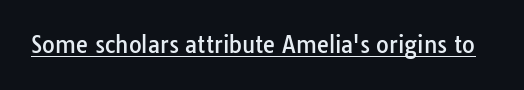
The image shows 22 px text type, upright; set normal letter spacing, underlined.
